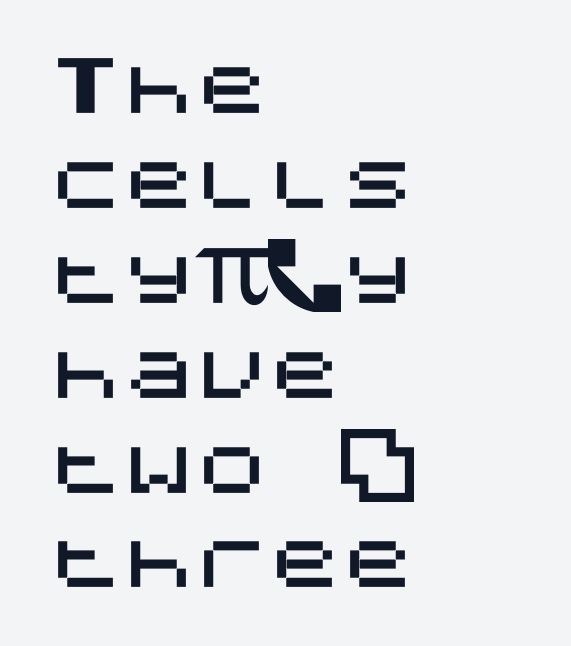
The image shows 73 px sans-serif type, upright; set left-aligned, normal line spacing (1.3x), normal letter spacing, not underlined; medium stroke contrast and a large x-height.
